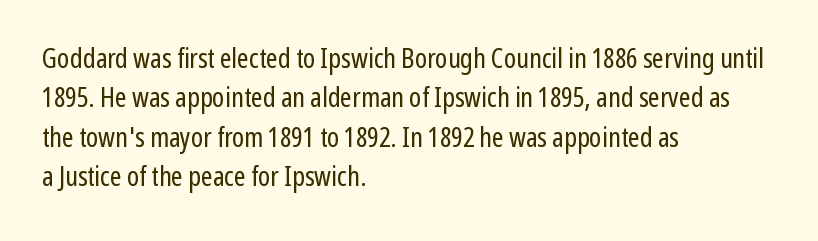
{"serif": "no", "italic": "no", "bold": "no", "weight": "regular", "width": "condensed", "stroke_contrast": "low", "x_height": "medium", "monospaced": "no", "underline": "no", "align": "left", "line_spacing": "normal", "line_spacing_ratio": 1.41, "letter_spacing": "normal", "letter_spacing_em": 0.0, "glyph_px": 28}
